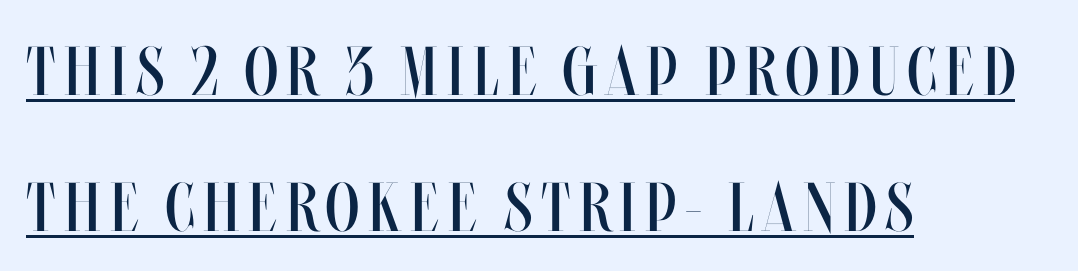
Q: Is the text bold? A: No.
Q: Is the text italic (slanted)? A: No, it is upright.
Q: Is the text underlined? A: Yes.
Q: How is the paragraph aligned? A: Left-aligned.
Q: Is the spacing between lines tight, normal or loose? A: Loose.
Q: Width (condensed, normal, or wide)? A: Condensed.
Q: Stroke contrast? A: Medium.
Q: x-height? A: Large.
Q: Monospaced? A: No.
